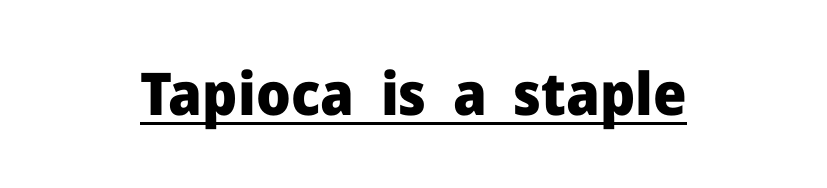
The image shows 59 px heavy sans-serif type, upright; set normal letter spacing, underlined; low stroke contrast and a medium x-height.
